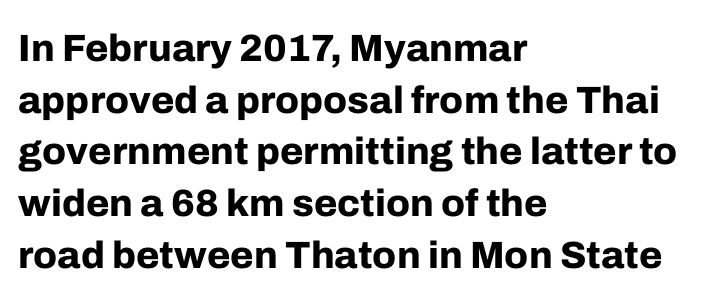
The image shows 38 px bold sans-serif type, upright; set left-aligned, normal line spacing (1.36x), normal letter spacing, not underlined; low stroke contrast and a medium x-height.
